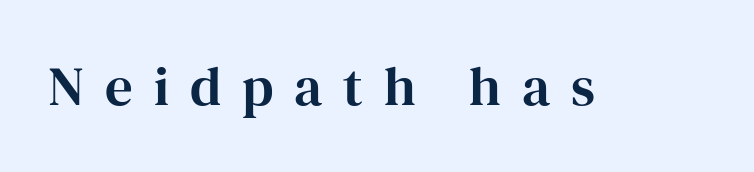
Substantial extra tracking has been applied to these lines. Classification — serif. Looks like regular typesetting: each glyph gets only the width it needs. Clear beneath every line of the passage. Tall strokes in this sample are plumb rather than angled.
